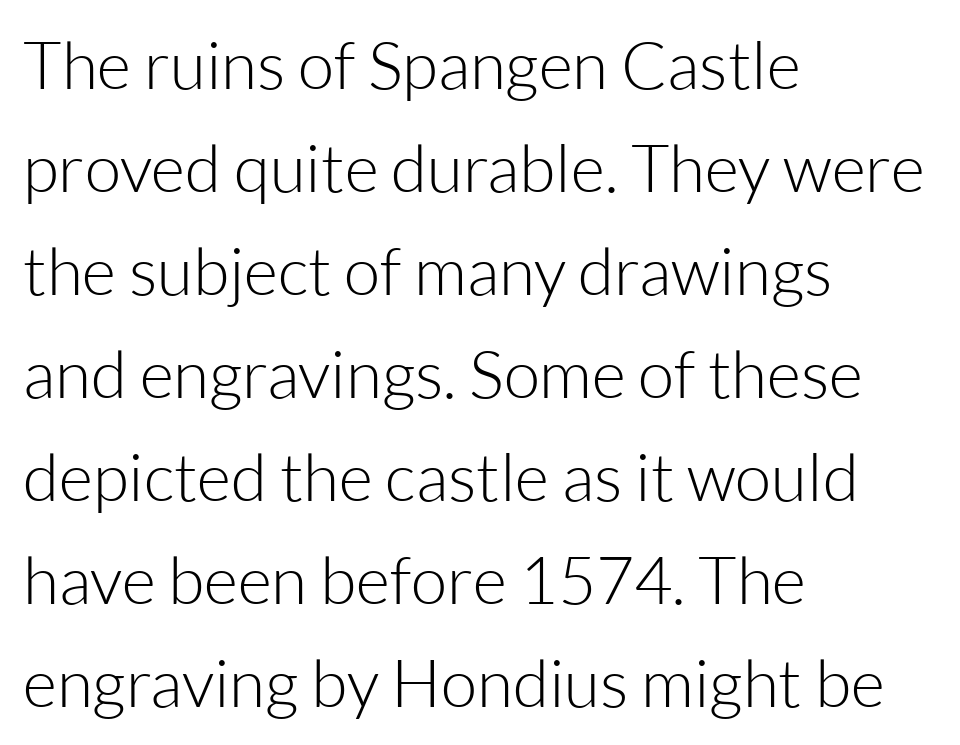
The image shows 66 px light sans-serif type, upright; set left-aligned, normal line spacing (1.56x), normal letter spacing, not underlined; low stroke contrast and a medium x-height.
